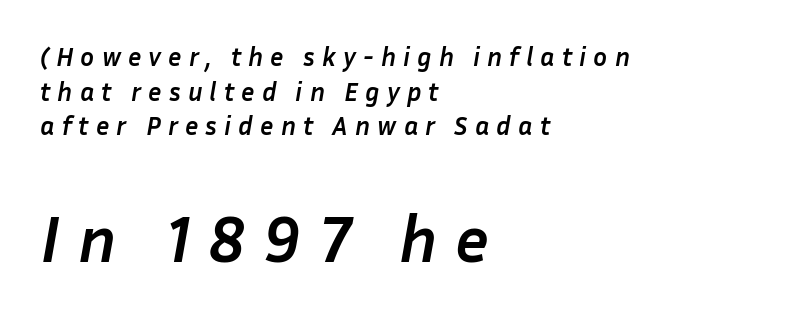
The string is rendered with underlining switched off. The strokes are fattened all the way to bold. A typesetter would call this heavily tracked-out type. A normal amount of white space separates one row of letters from the next.
